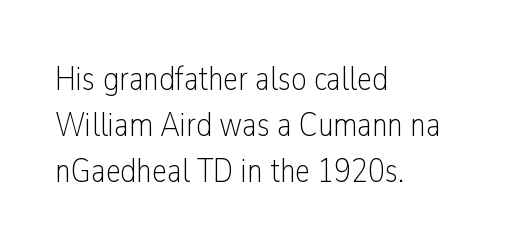
Q: Is the text bold? A: No.
Q: Is the text italic (slanted)? A: No, it is upright.
Q: Is the typeface a serif or a sans-serif typeface? A: Sans-serif.
Q: Is the text underlined? A: No.
Q: How is the paragraph aligned? A: Left-aligned.
Q: Is the spacing between letters normal or unusually wide? A: Normal.
Q: Is the spacing between lines tight, normal or loose? A: Normal.
Q: Width (condensed, normal, or wide)? A: Condensed.
Q: Stroke contrast? A: Low.
Q: x-height? A: Medium.
Q: Monospaced? A: No.
